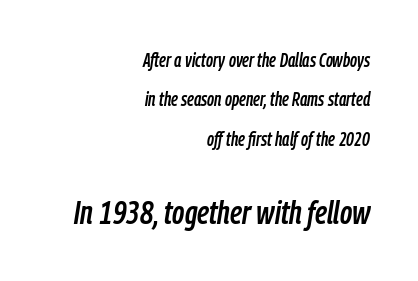
The image shows 33 px condensed type, italic (leaning right); set right-aligned, loose line spacing (2.07x), normal letter spacing, not underlined; the second (bottom) block is 1.74x larger; low stroke contrast and a medium x-height.
